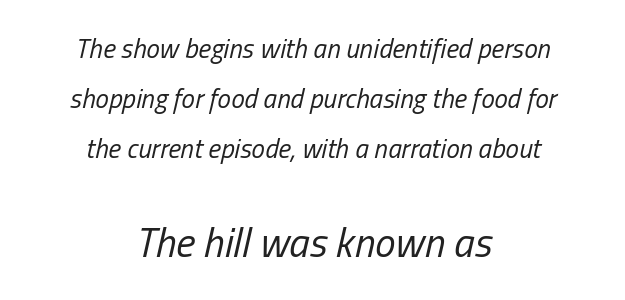
The image shows 41 px regular-weight, condensed type, italic (leaning right); set centered, line spacing 1.85x, normal letter spacing, not underlined; the second (bottom) block is 1.52x larger; low stroke contrast and a medium x-height.
